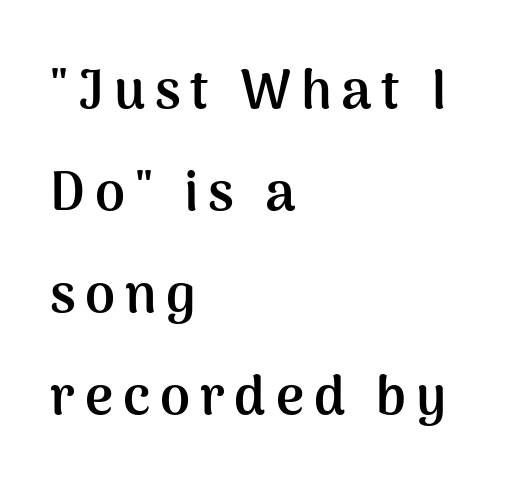
{"serif": "no", "italic": "no", "bold": "yes", "weight": "semibold", "width": "normal", "stroke_contrast": "medium", "x_height": "medium", "monospaced": "no", "underline": "no", "align": "left", "line_spacing_ratio": 1.89, "glyph_px": 54}
